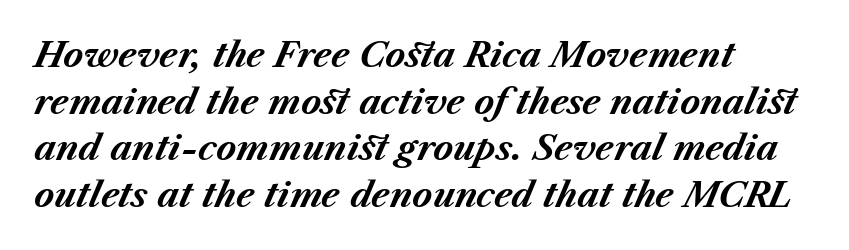
{"italic": "yes", "lean": "right", "slant_degrees": 23, "bold": "yes", "weight": "bold", "width": "normal", "stroke_contrast": "medium", "x_height": "medium", "monospaced": "no", "underline": "no", "align": "left", "line_spacing": "normal", "line_spacing_ratio": 1.37, "letter_spacing": "normal", "letter_spacing_em": 0.0, "glyph_px": 34}
